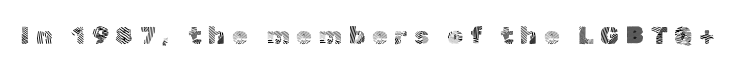
{"italic": "no", "bold": "no", "underline": "no", "letter_spacing": "wide", "letter_spacing_em": 0.27, "glyph_px": 25}
